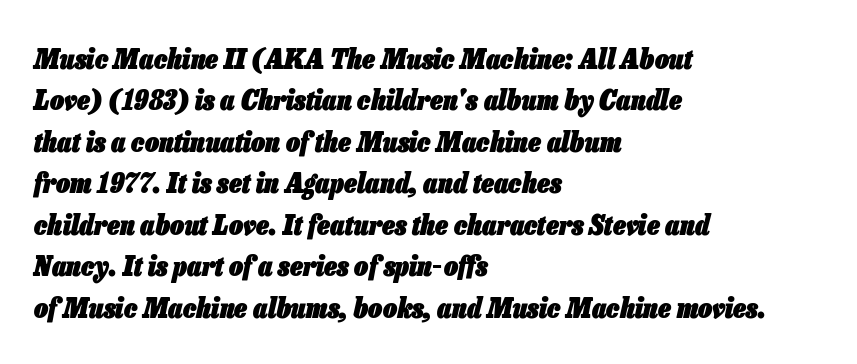
Spacing verdict: proportional, widths tailored to each character. Typographic density is high because the face is bold. Each row of text sits above clean, open space. Notice how descenders clear the ascenders below comfortably — that's standard leading.
